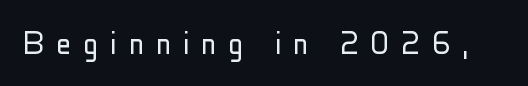
The image shows 37 px light, condensed sans-serif type, upright; set unusually wide letter spacing (+0.33 em), not underlined; low stroke contrast and a medium x-height.
